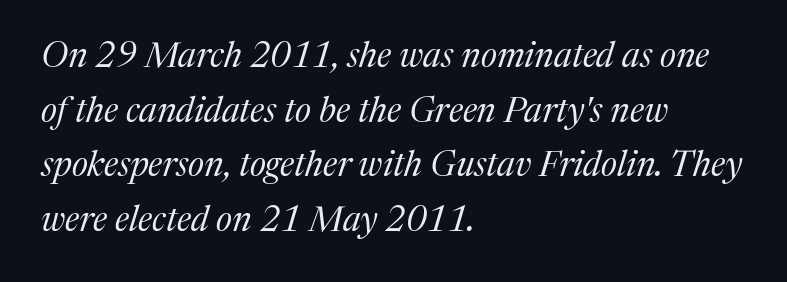
{"serif": "yes", "italic": "yes", "lean": "right", "slant_degrees": 17, "bold": "no", "weight": "regular", "width": "normal", "stroke_contrast": "medium", "x_height": "medium", "monospaced": "no", "underline": "no", "align": "left", "line_spacing": "normal", "line_spacing_ratio": 1.56, "letter_spacing": "normal", "letter_spacing_em": 0.0, "glyph_px": 35}
